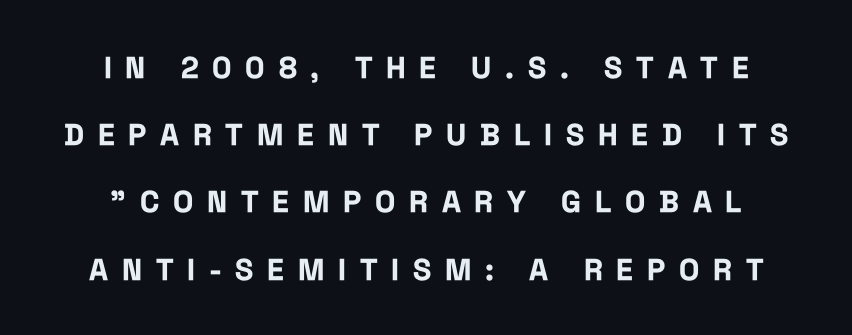
{"serif": "no", "italic": "no", "bold": "yes", "weight": "bold", "width": "condensed", "stroke_contrast": "low", "x_height": "large", "monospaced": "no", "underline": "no", "line_spacing": "loose", "line_spacing_ratio": 2.24, "letter_spacing": "wide", "letter_spacing_em": 0.46, "glyph_px": 30}
